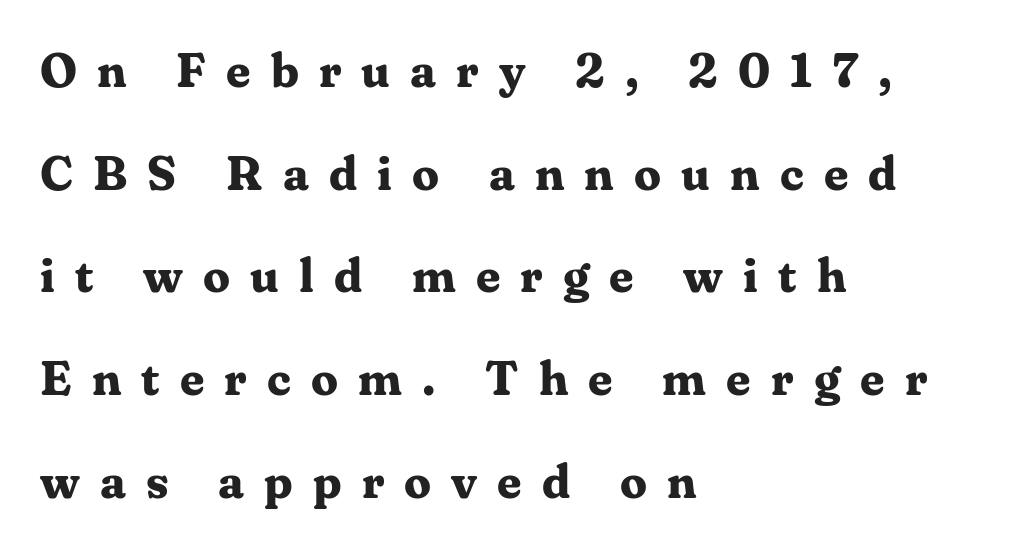
The image shows 48 px bold serif type, upright; set left-aligned, loose line spacing (2.14x), unusually wide letter spacing (+0.42 em), not underlined; medium stroke contrast and a medium x-height.
